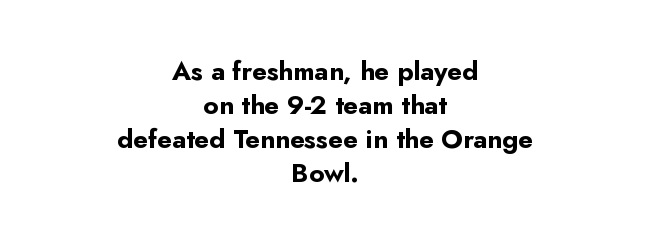
Q: Is the text bold? A: Yes.
Q: Is the text italic (slanted)? A: No, it is upright.
Q: Is the text underlined? A: No.
Q: How is the paragraph aligned? A: Centered.
Q: Is the spacing between letters normal or unusually wide? A: Normal.
Q: Is the spacing between lines tight, normal or loose? A: Normal.
